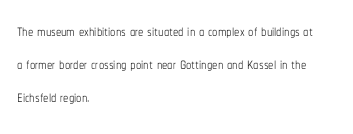
{"italic": "no", "bold": "no", "underline": "no", "align": "left", "line_spacing": "normal", "line_spacing_ratio": 1.58, "letter_spacing": "normal", "letter_spacing_em": 0.0, "glyph_px": 21}
